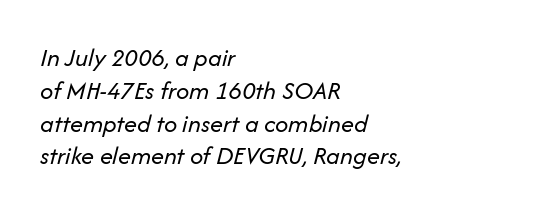
Q: Is the text bold? A: No.
Q: Is the text italic (slanted)? A: Yes, it leans right by about 14 degrees.
Q: Is the text underlined? A: No.
Q: How is the paragraph aligned? A: Left-aligned.
Q: Is the spacing between letters normal or unusually wide? A: Normal.
Q: Is the spacing between lines tight, normal or loose? A: Normal.
